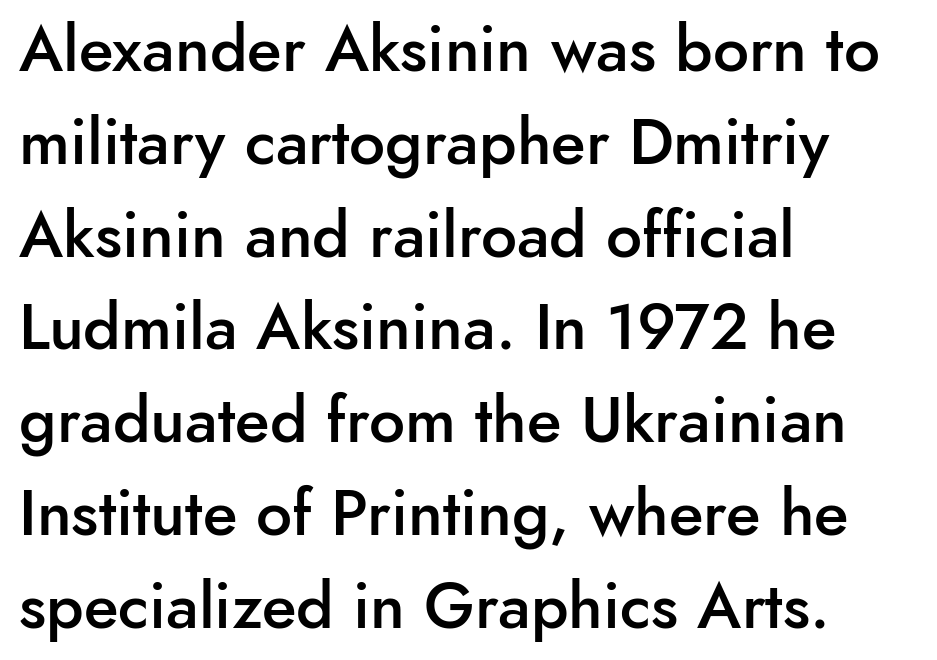
Is this a sans? Yes — the strokes have no serifs. Do the characters align in a grid? No, the font is proportional. Does extra space separate the letters? No, they use regular spacing. Bold? Not quite — semibold, heavier than regular but stopping short. Unmarked baselines from the first word to the last. The lettering holds an erect, upright posture throughout.
